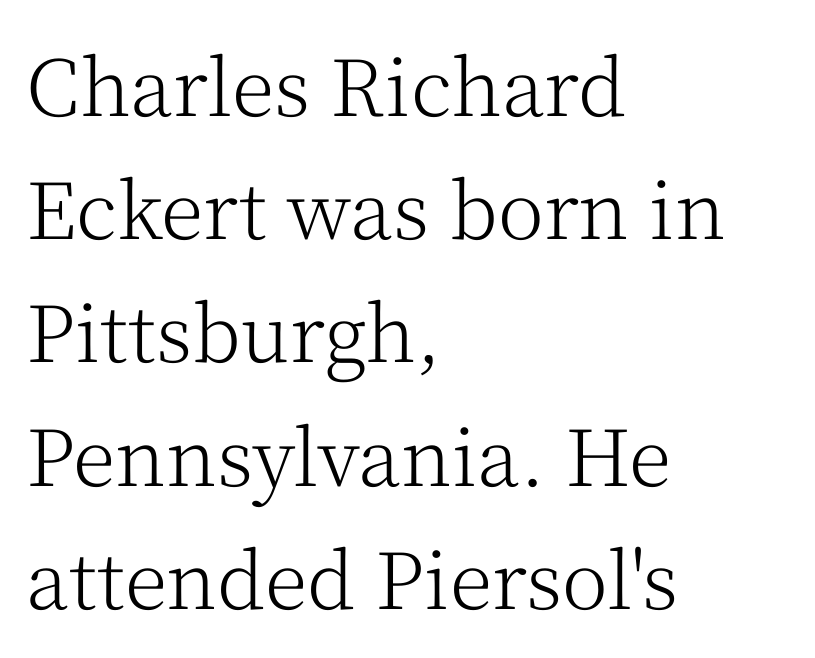
Q: Is the text bold? A: No.
Q: Is the text italic (slanted)? A: No, it is upright.
Q: Is the typeface a serif or a sans-serif typeface? A: Serif.
Q: Is the text underlined? A: No.
Q: How is the paragraph aligned? A: Left-aligned.
Q: Is the spacing between letters normal or unusually wide? A: Normal.
Q: Is the spacing between lines tight, normal or loose? A: Normal.
Q: Width (condensed, normal, or wide)? A: Normal.
Q: Stroke contrast? A: Medium.
Q: x-height? A: Medium.
Q: Monospaced? A: No.
